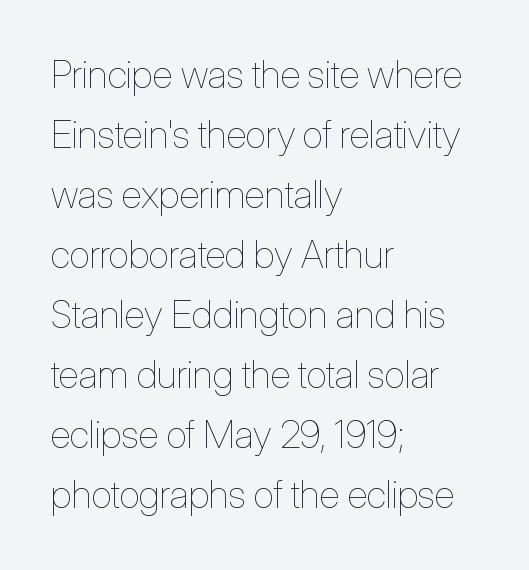
The image shows 38 px thin, condensed type, upright; set left-aligned, normal line spacing (1.58x), normal letter spacing, not underlined; low stroke contrast and a medium x-height.
